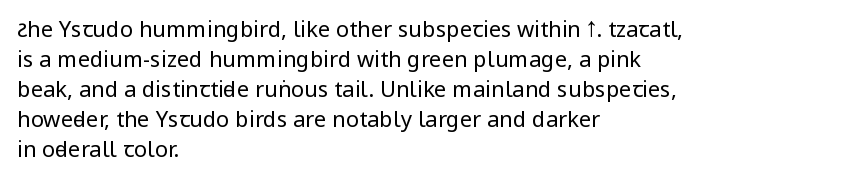
The image shows 22 px text type, upright; set left-aligned, normal line spacing (1.36x), normal letter spacing, not underlined.
